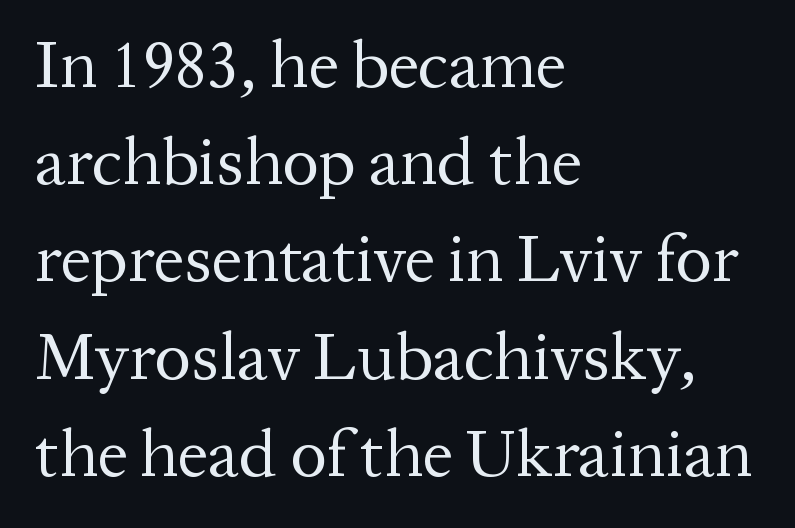
{"serif": "yes", "italic": "no", "bold": "no", "weight": "regular", "width": "normal", "stroke_contrast": "medium", "x_height": "medium", "monospaced": "no", "underline": "no", "align": "left", "line_spacing": "normal", "line_spacing_ratio": 1.43, "letter_spacing": "normal", "letter_spacing_em": 0.0, "glyph_px": 68}
